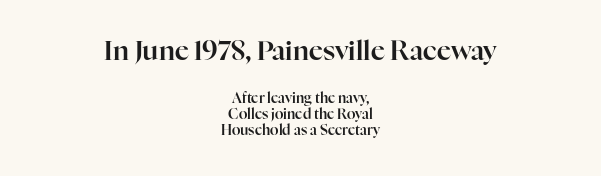
Q: Is the text italic (slanted)? A: No, it is upright.
Q: Is the text underlined? A: No.
Q: How is the paragraph aligned? A: Centered.
Q: Is the spacing between letters normal or unusually wide? A: Normal.
Q: Is the spacing between lines tight, normal or loose? A: Tight.
Q: Which block of text is set in a larger size, the first (top) or the second (bottom)? A: The first (top) one.
